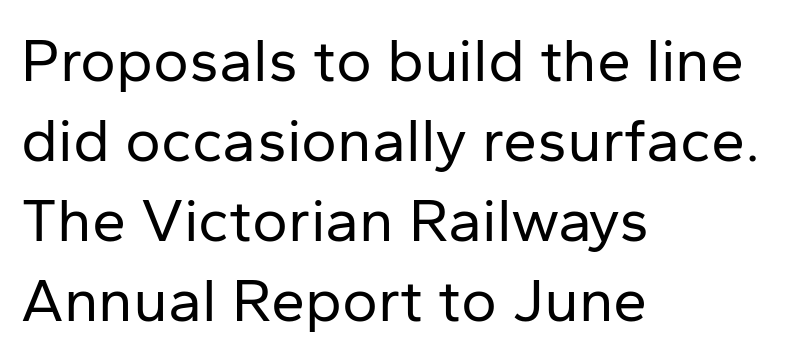
{"serif": "no", "italic": "no", "bold": "no", "weight": "regular", "width": "normal", "stroke_contrast": "low", "x_height": "medium", "monospaced": "no", "underline": "no", "align": "left", "line_spacing": "normal", "line_spacing_ratio": 1.31, "letter_spacing": "normal", "letter_spacing_em": 0.0, "glyph_px": 61}
